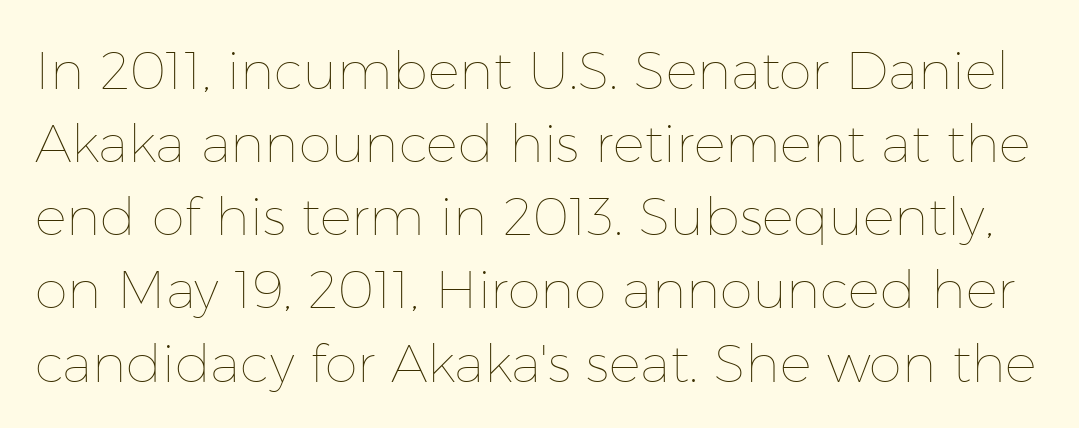
{"italic": "no", "bold": "no", "weight": "thin", "width": "normal", "stroke_contrast": "low", "x_height": "medium", "monospaced": "no", "underline": "no", "line_spacing": "normal", "line_spacing_ratio": 1.38, "letter_spacing": "normal", "letter_spacing_em": 0.0, "glyph_px": 53}
